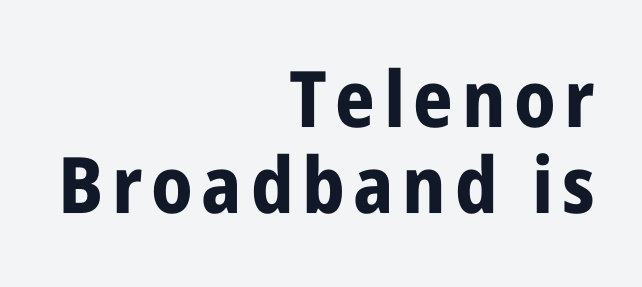
{"serif": "no", "italic": "no", "bold": "yes", "weight": "bold", "width": "condensed", "stroke_contrast": "low", "x_height": "large", "monospaced": "no", "underline": "no", "align": "right", "line_spacing": "tight", "line_spacing_ratio": 1.1, "glyph_px": 78}
